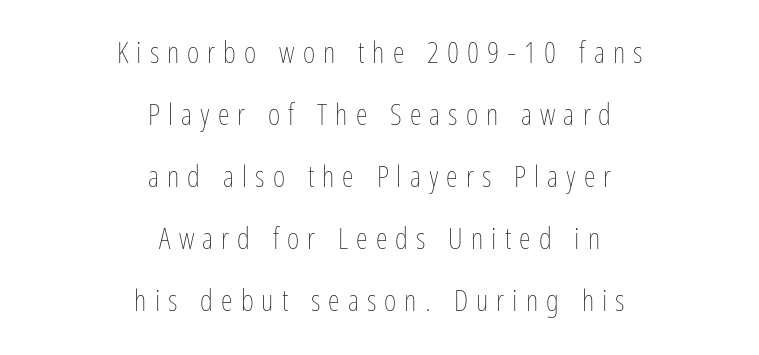
The specimen omits any rule beneath the text block's lines. The letters look calm and open, with moderate or lighter stems. Does extra space separate the letters? Yes, quite a lot of it. Short and long lines alike share a common midpoint. Nope, not italic — everything's standing straight. Each new line begins a long way beneath the previous one.
